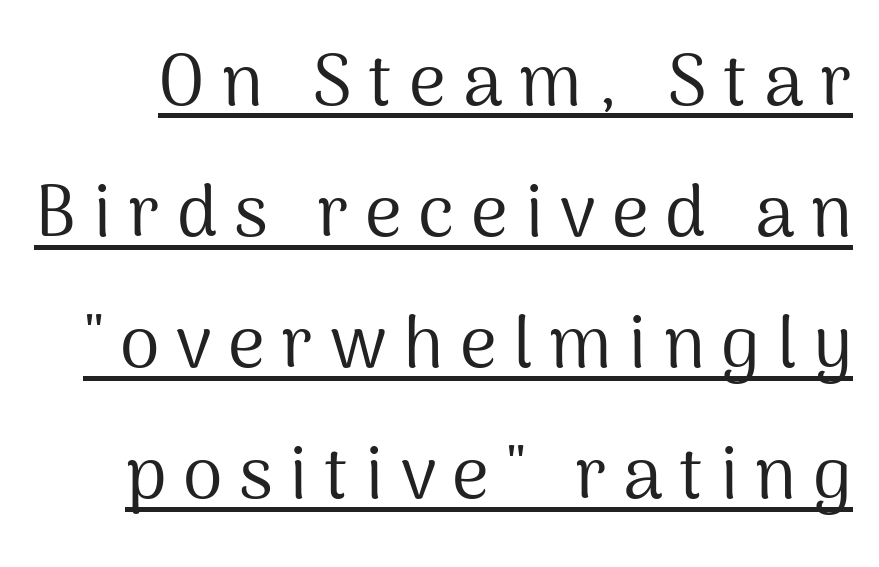
{"serif": "no", "italic": "no", "bold": "no", "weight": "regular", "width": "normal", "stroke_contrast": "medium", "x_height": "medium", "monospaced": "no", "underline": "yes", "line_spacing_ratio": 1.82, "letter_spacing": "wide", "letter_spacing_em": 0.23, "glyph_px": 72}
